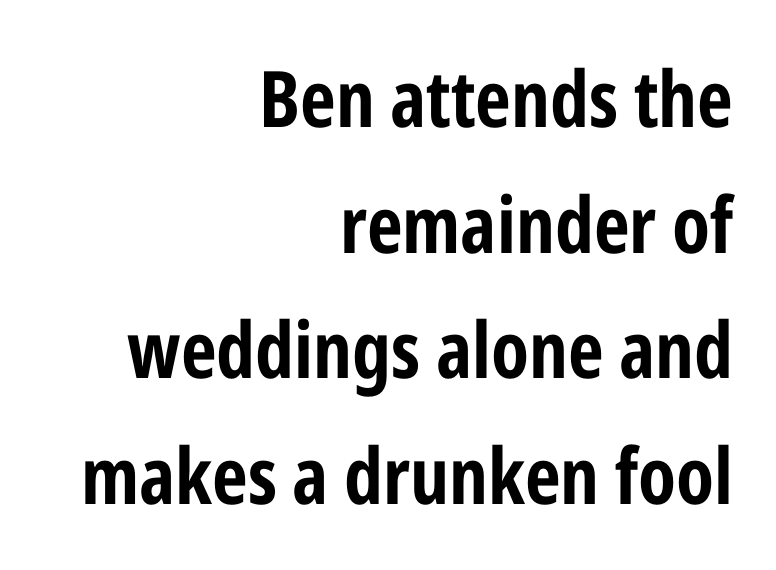
Thick stems and heavy bowls — unmistakably bold. A roman cut, with each character standing at attention. Look at the tracking — it's just the regular setting, nothing added. Horizontal bands of white between lines are of average thickness. Do the characters align in a grid? No, the font is proportional. Unlike a traditional serif, this face leaves its strokes unadorned.
